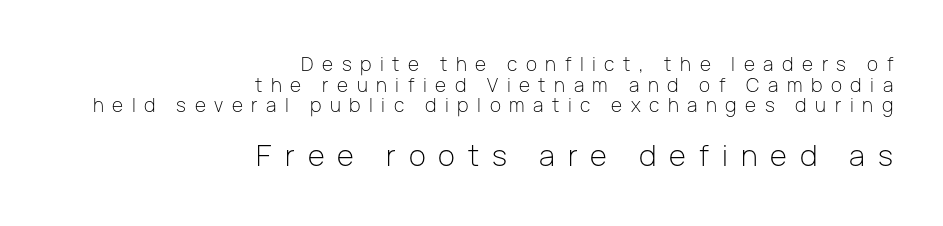
Q: Is the text bold? A: No.
Q: Is the text italic (slanted)? A: No, it is upright.
Q: Is the typeface a serif or a sans-serif typeface? A: Sans-serif.
Q: Is the text underlined? A: No.
Q: How is the paragraph aligned? A: Right-aligned.
Q: Is the spacing between letters normal or unusually wide? A: Unusually wide.
Q: Is the spacing between lines tight, normal or loose? A: Tight.
Q: Which block of text is set in a larger size, the first (top) or the second (bottom)? A: The second (bottom) one.
Q: Width (condensed, normal, or wide)? A: Normal.
Q: Stroke contrast? A: Low.
Q: x-height? A: Medium.
Q: Monospaced? A: No.
